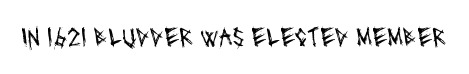
The line texture is even and compact thanks to regular tracking. Glance below the letters and you will spot only blank space. Heft: none added — not bold.
